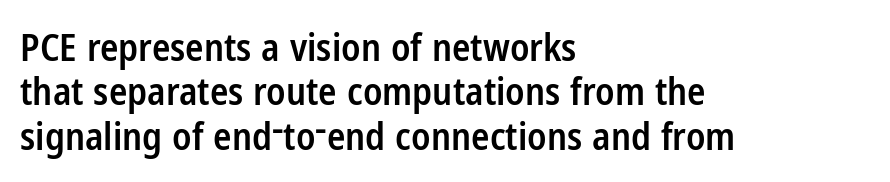
{"serif": "no", "italic": "no", "bold": "semi", "weight": "semibold", "width": "condensed", "stroke_contrast": "low", "x_height": "medium", "monospaced": "no", "underline": "no", "align": "left", "line_spacing_ratio": 1.17, "letter_spacing": "normal", "letter_spacing_em": 0.0, "glyph_px": 38}
